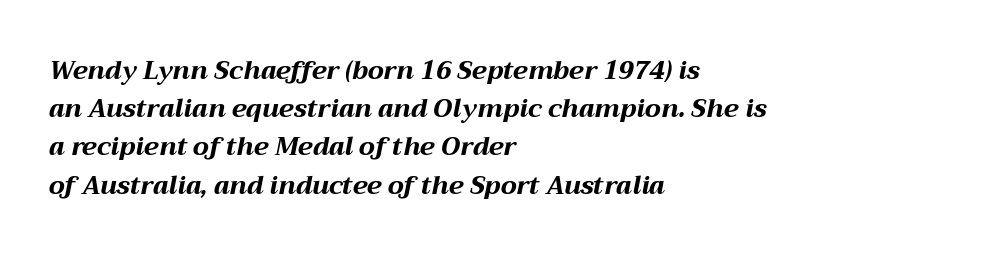
Rows of type keep a routine distance in the vertical direction. The strip under each line holds only bare page. Looking at the ascenders, they clearly lean. Caption: multi-line text, flush left, ragged right.
